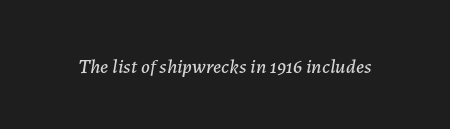
The image shows 20 px text type, italic (leaning right); set normal letter spacing, not underlined.
